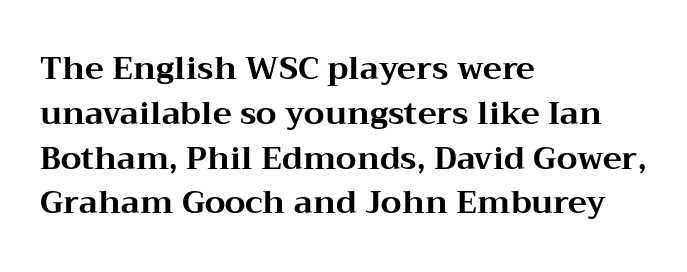
Look at the stroke-to-counter ratio: heavy, a bold. Typographically, this falls in the serif category. In terms of leading, this rendering sits right in the middle. These lines are rendered in a variable-pitch font. The specimen omits any rule beneath the text block's lines. The letterforms sit shoulder to shoulder at normal distance.
